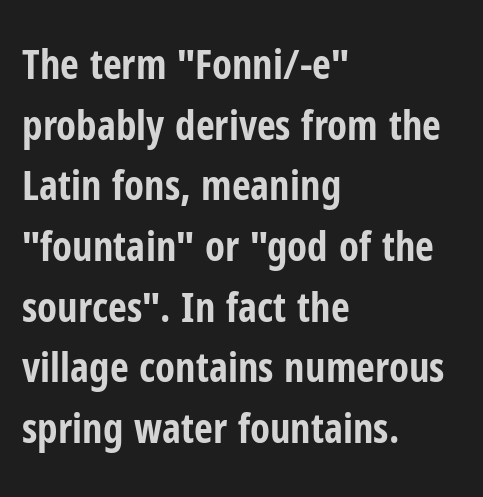
The image shows 41 px bold, condensed sans-serif type, upright; set left-aligned, normal line spacing (1.48x), normal letter spacing, not underlined; low stroke contrast and a medium x-height.
